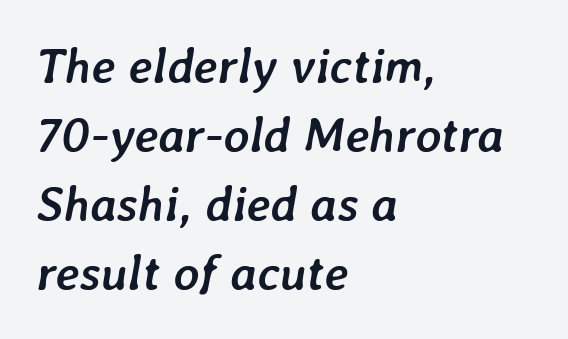
The image shows 49 px semibold type, italic (leaning right); set left-aligned, normal line spacing (1.41x), normal letter spacing, not underlined; low stroke contrast and a medium x-height.
